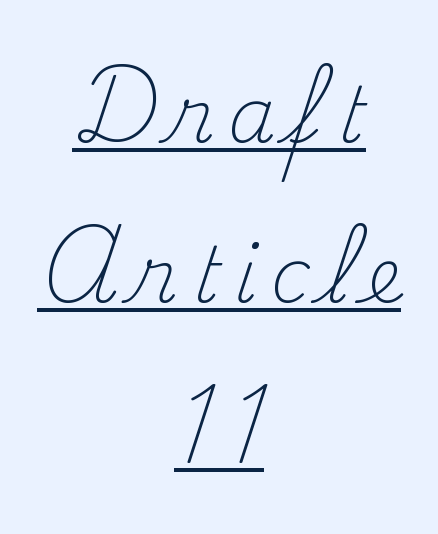
The image shows 77 px light serif type; set centered, loose line spacing (2.08x), underlined; medium stroke contrast and a small x-height.
